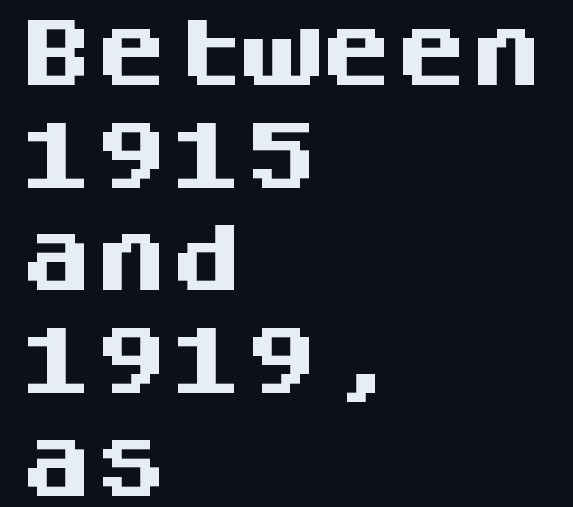
Q: Is the text bold? A: Yes.
Q: Is the text italic (slanted)? A: No, it is upright.
Q: Is the typeface a serif or a sans-serif typeface? A: Sans-serif.
Q: Is the text underlined? A: No.
Q: How is the paragraph aligned? A: Left-aligned.
Q: Is the spacing between letters normal or unusually wide? A: Normal.
Q: Is the spacing between lines tight, normal or loose? A: Normal.
Q: Width (condensed, normal, or wide)? A: Normal.
Q: Stroke contrast? A: Medium.
Q: x-height? A: Large.
Q: Monospaced? A: Yes.
